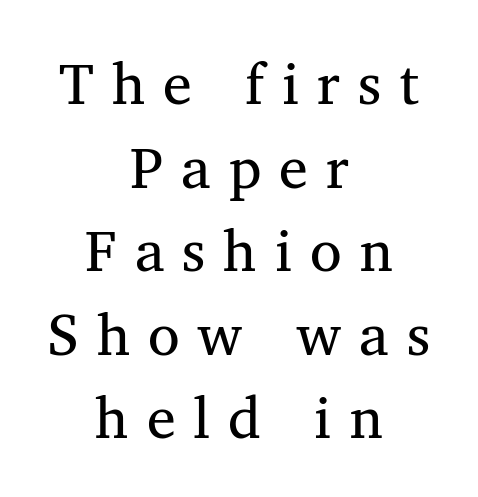
Q: Is the text bold? A: No.
Q: Is the typeface a serif or a sans-serif typeface? A: Serif.
Q: Is the text underlined? A: No.
Q: How is the paragraph aligned? A: Centered.
Q: Is the spacing between letters normal or unusually wide? A: Unusually wide.
Q: Is the spacing between lines tight, normal or loose? A: Normal.
Q: Width (condensed, normal, or wide)? A: Normal.
Q: Stroke contrast? A: Medium.
Q: x-height? A: Medium.
Q: Monospaced? A: No.
